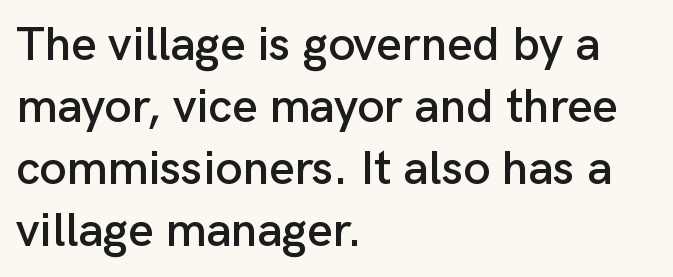
Serif or sans? Sans — the stroke terminals are bare. The typography opts for an upright posture over an oblique one. These lines stack with their left ends in a neat column. Spacing between characters is what you'd get straight out of the box. Vertical spacing — default. Looks like regular typesetting: each glyph gets only the width it needs.
